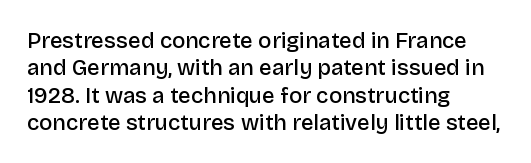
The image shows 22 px text type, upright; set left-aligned, line spacing 1.24x, normal letter spacing, not underlined.
